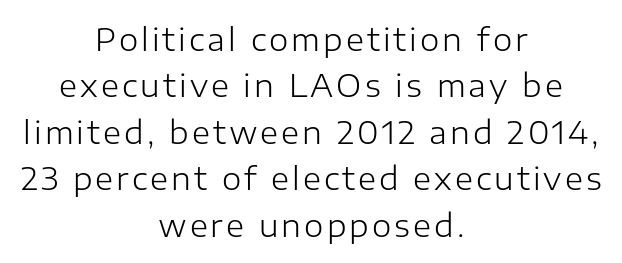
Leading: standard. When letters stand straight like this, we call the style roman or upright. Has an underline been added? It has not. Spacing verdict: proportional, widths tailored to each character. Caption: face not bold, strokes unweighted.
